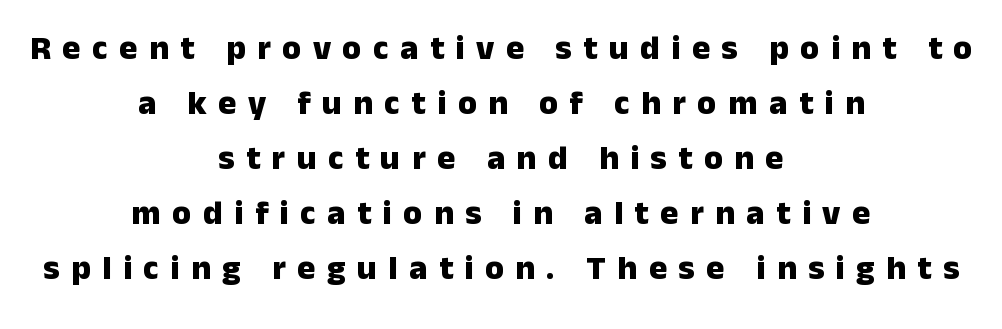
Q: Is the text bold? A: Yes.
Q: Is the text italic (slanted)? A: No, it is upright.
Q: Is the typeface a serif or a sans-serif typeface? A: Sans-serif.
Q: Is the text underlined? A: No.
Q: How is the paragraph aligned? A: Centered.
Q: Is the spacing between letters normal or unusually wide? A: Unusually wide.
Q: Is the spacing between lines tight, normal or loose? A: Normal.
Q: Width (condensed, normal, or wide)? A: Normal.
Q: Stroke contrast? A: Low.
Q: x-height? A: Medium.
Q: Monospaced? A: No.
